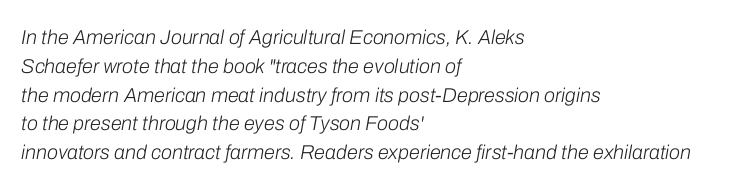
The image shows 20 px text type, italic (leaning right); set left-aligned, normal line spacing (1.44x), normal letter spacing, not underlined.
